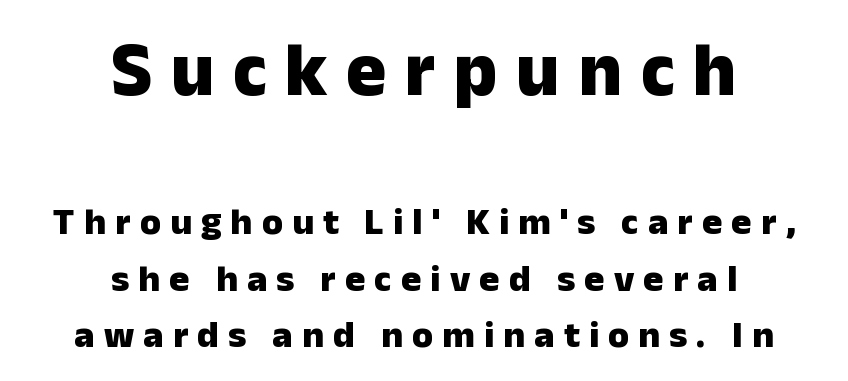
The image shows 76 px heavy sans-serif type, upright; set centered, normal line spacing (1.48x), unusually wide letter spacing (+0.24 em), not underlined; the first (top) block is 2.0x larger; low stroke contrast and a medium x-height.
